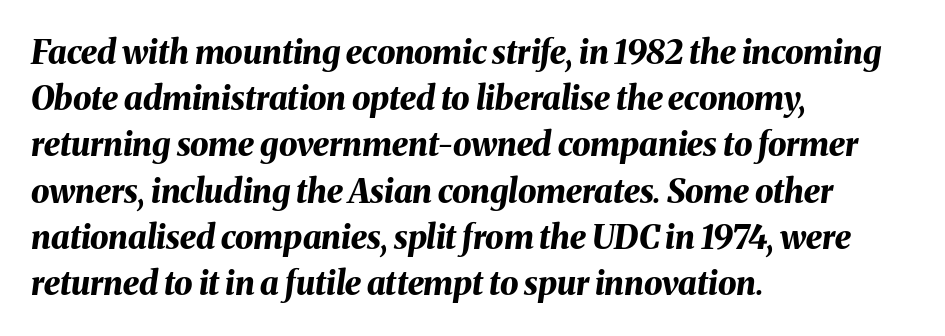
The setting favours the left margin, as ordinary paragraphs usually do. Normally led — the rows are evenly, conventionally spaced. The passage shown leans; its letterforms are oblique. The tracking reads as untouched default to a designer's eye. Looks like regular typesetting: each glyph gets only the width it needs. Any mark beneath the type? The region is blank.
